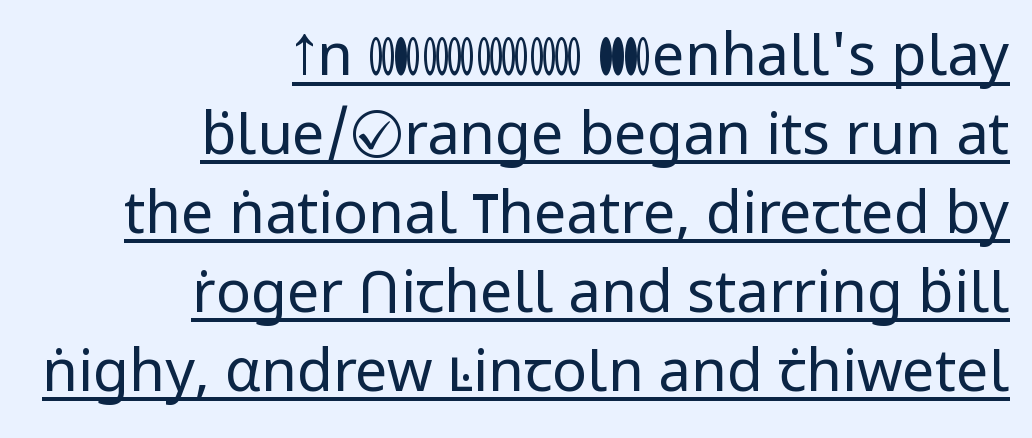
The image shows 58 px regular-weight sans-serif type, upright; set right-aligned, normal line spacing (1.36x), normal letter spacing, underlined; low stroke contrast and a medium x-height.
